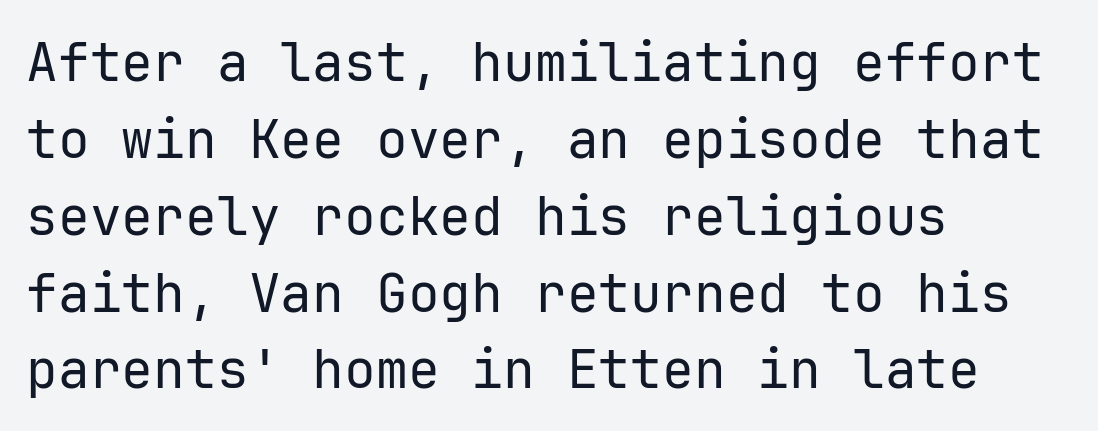
The image shows 53 px regular-weight sans-serif type, upright, monospaced; set left-aligned, normal line spacing (1.45x), normal letter spacing, not underlined; low stroke contrast and a medium x-height.
